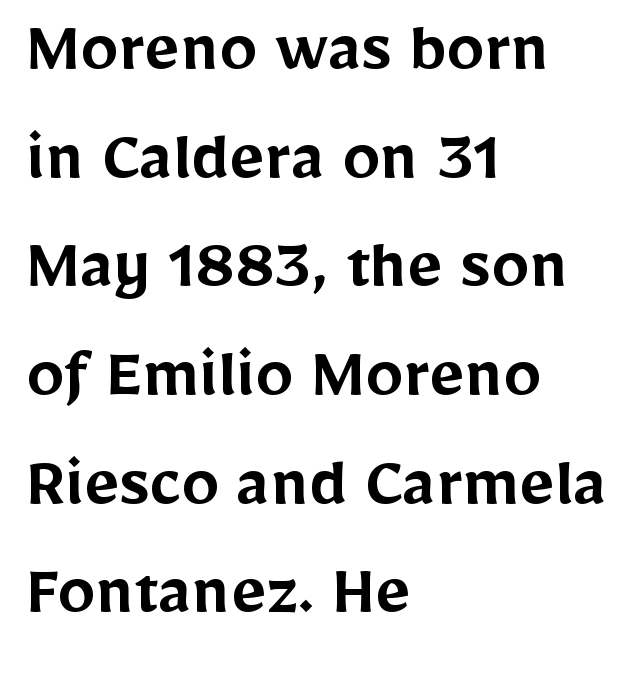
The image shows 76 px semibold sans-serif type, upright; set left-aligned, normal line spacing (1.43x), normal letter spacing, not underlined; low stroke contrast and a medium x-height.
